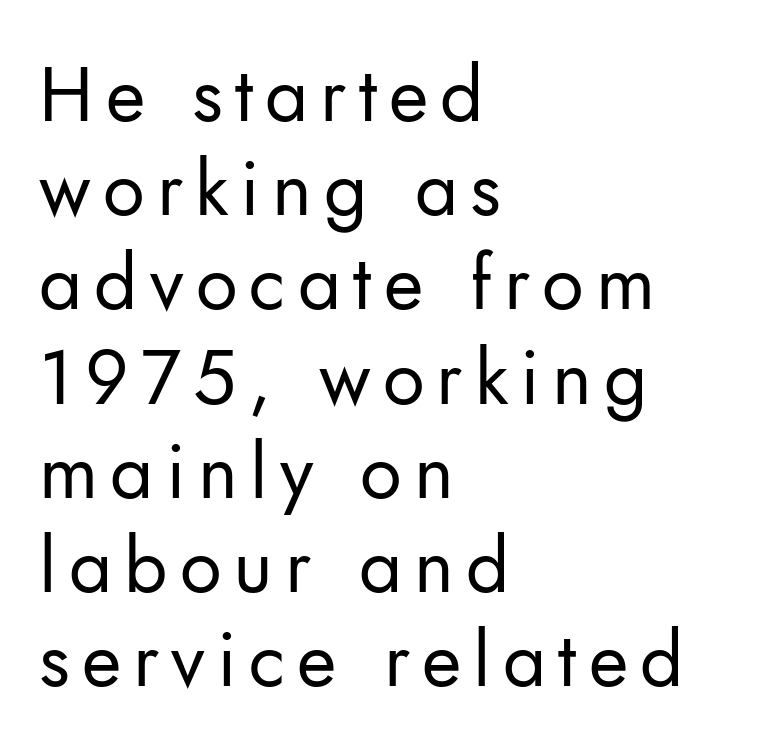
A typesetter would label this face a sans. Is the block centered? No — it sits flush against the left margin. Is this a fixed-width face? No — the glyphs have proportional, varying widths. Anything drawn beneath the words? Only blank space. Bold? No — there's no thickening of the strokes. Characters remain perfectly vertical along every line.
